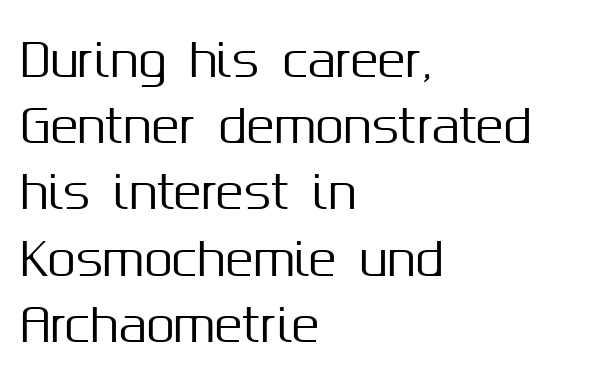
{"serif": "no", "italic": "no", "width": "normal", "stroke_contrast": "medium", "x_height": "medium", "monospaced": "no", "underline": "no", "align": "left", "line_spacing": "normal", "line_spacing_ratio": 1.44, "letter_spacing": "normal", "letter_spacing_em": 0.0, "glyph_px": 46}
